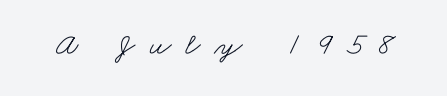
{"serif": "yes", "bold": "no", "weight": "light", "width": "wide", "stroke_contrast": "low", "x_height": "small", "monospaced": "no", "underline": "no", "letter_spacing": "wide", "letter_spacing_em": 0.44, "glyph_px": 31}
